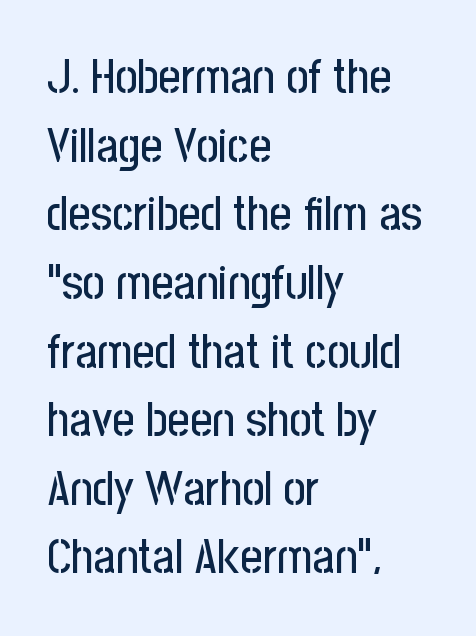
The rendering uses natural spacing where letterforms have individual widths. All the whitespace from short lines collects on the right. The font family rendered here belongs to the sans-serif group. The baseline area is clear. Look at the tracking — it's just the regular setting, nothing added.
